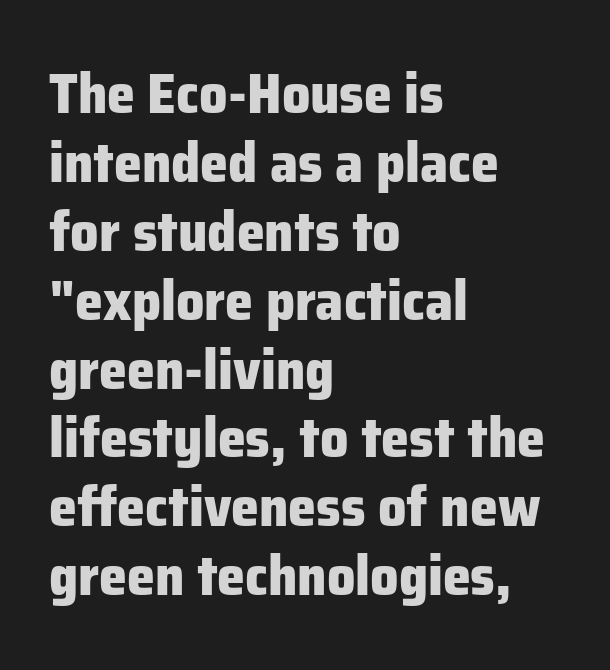
{"serif": "no", "italic": "no", "bold": "yes", "weight": "heavy", "width": "normal", "stroke_contrast": "low", "x_height": "medium", "monospaced": "no", "underline": "no", "align": "left", "line_spacing_ratio": 1.23, "letter_spacing": "normal", "letter_spacing_em": 0.0, "glyph_px": 56}
